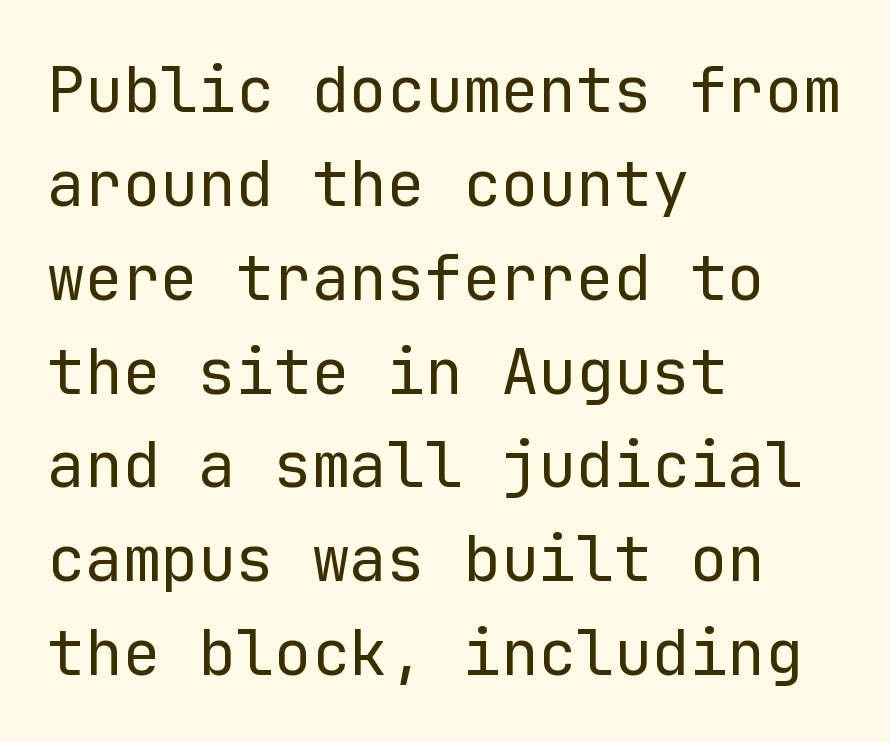
The image shows 63 px regular-weight sans-serif type, upright, monospaced; set left-aligned, normal line spacing (1.49x), normal letter spacing, not underlined; low stroke contrast and a medium x-height.
